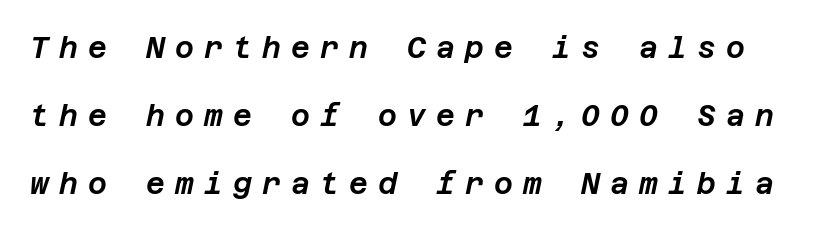
The image shows 29 px text type, italic (leaning right); set loose line spacing (2.34x), unusually wide letter spacing (+0.35 em), not underlined; low stroke contrast and a large x-height.
